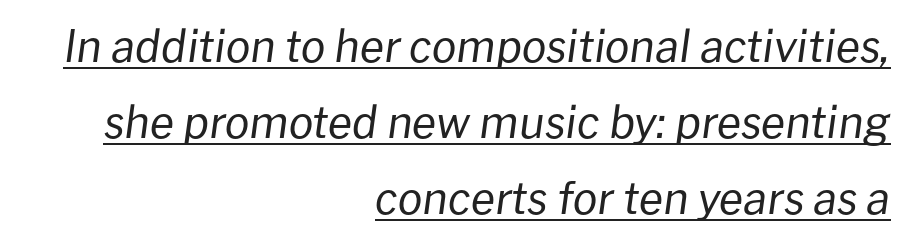
Q: Is the text bold? A: No.
Q: Is the text italic (slanted)? A: Yes, it leans right by about 8 degrees.
Q: Is the text underlined? A: Yes.
Q: How is the paragraph aligned? A: Right-aligned.
Q: Is the spacing between letters normal or unusually wide? A: Normal.
Q: Width (condensed, normal, or wide)? A: Normal.
Q: Stroke contrast? A: Low.
Q: x-height? A: Medium.
Q: Monospaced? A: No.
